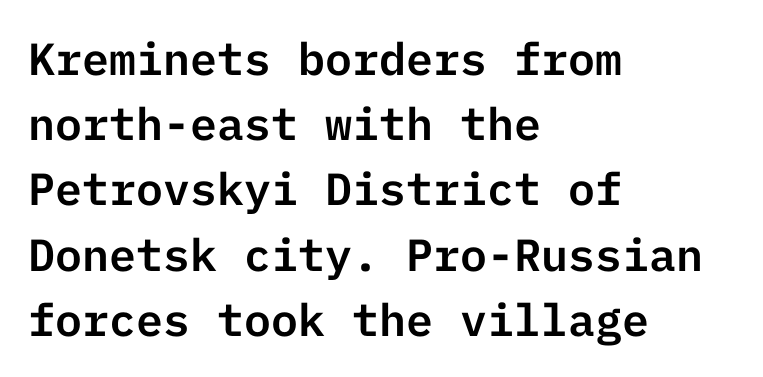
The ragged edge is on the right, which tells us the setting is flush left. The strip under each line holds only bare page. This sample uses plain, unmodified letter spacing. The type sits square on the baseline with zero lean.
